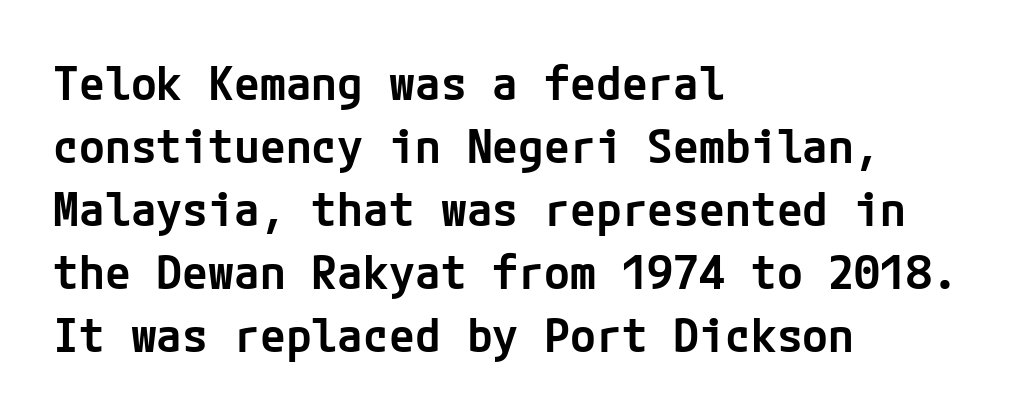
The image shows 47 px semibold sans-serif type, upright; set left-aligned, normal line spacing (1.34x), normal letter spacing, not underlined; low stroke contrast and a medium x-height.
